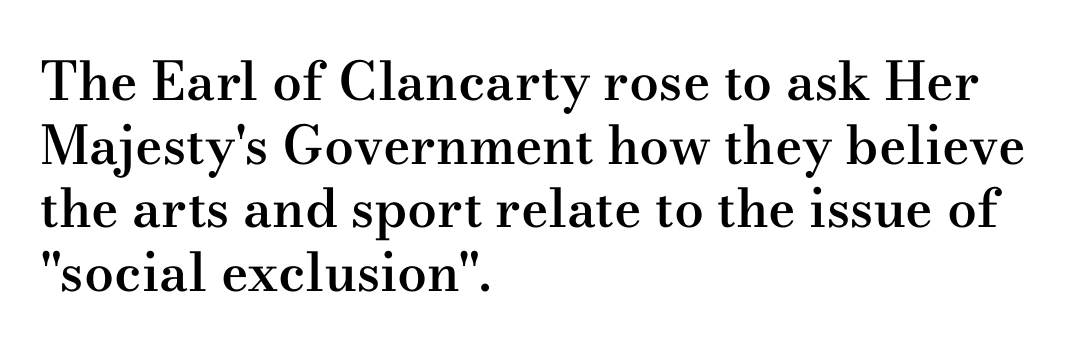
The image shows 53 px semibold, wide serif type, upright; set left-aligned, line spacing 1.2x, normal letter spacing, not underlined; medium stroke contrast and a small x-height.
